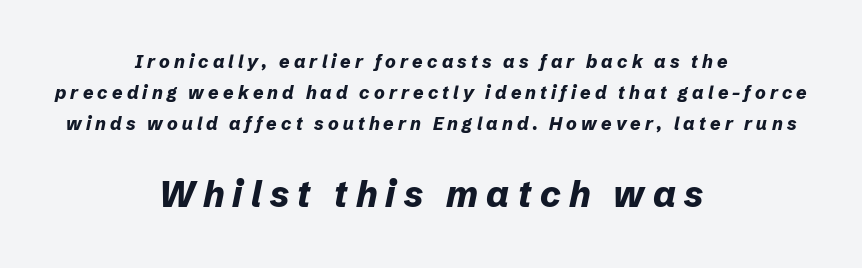
Q: Is the text bold? A: Yes.
Q: Is the text italic (slanted)? A: Yes, it leans right by about 12 degrees.
Q: Is the text underlined? A: No.
Q: How is the paragraph aligned? A: Centered.
Q: Is the spacing between letters normal or unusually wide? A: Unusually wide.
Q: Which block of text is set in a larger size, the first (top) or the second (bottom)? A: The second (bottom) one.
Q: Width (condensed, normal, or wide)? A: Normal.
Q: Stroke contrast? A: Low.
Q: x-height? A: Medium.
Q: Monospaced? A: No.
